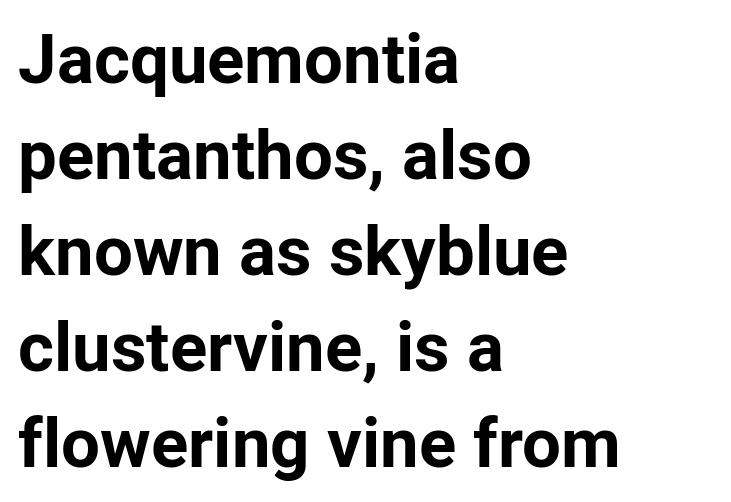
These lines are rendered in a variable-pitch font. Stroke terminals: plain, sans-serif. The compositor pushed each line to the left boundary. The leading is moderate, giving the passage an even texture. As a designer I'd log this as weight 700, bold.
